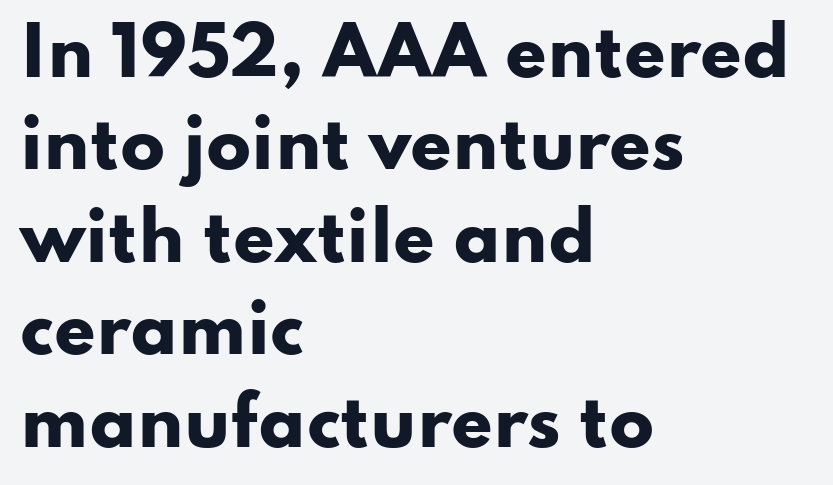
As a designer I'd log this as weight 700, bold. Horizontal alignment here is leftward, the default for most running prose. Think of a printed novel: that variable character pitch is what you see here. Each letter's strokes conclude bluntly, with no projecting serifs. In terms of posture, this sample is upright.
